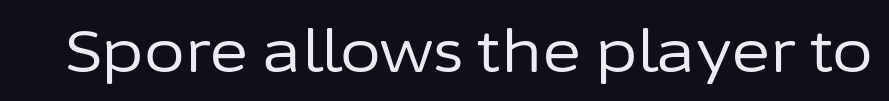
Q: Is the text bold? A: No.
Q: Is the text italic (slanted)? A: No, it is upright.
Q: Is the typeface a serif or a sans-serif typeface? A: Sans-serif.
Q: Is the text underlined? A: No.
Q: Is the spacing between letters normal or unusually wide? A: Normal.
Q: Width (condensed, normal, or wide)? A: Normal.
Q: Stroke contrast? A: Low.
Q: x-height? A: Medium.
Q: Monospaced? A: No.
